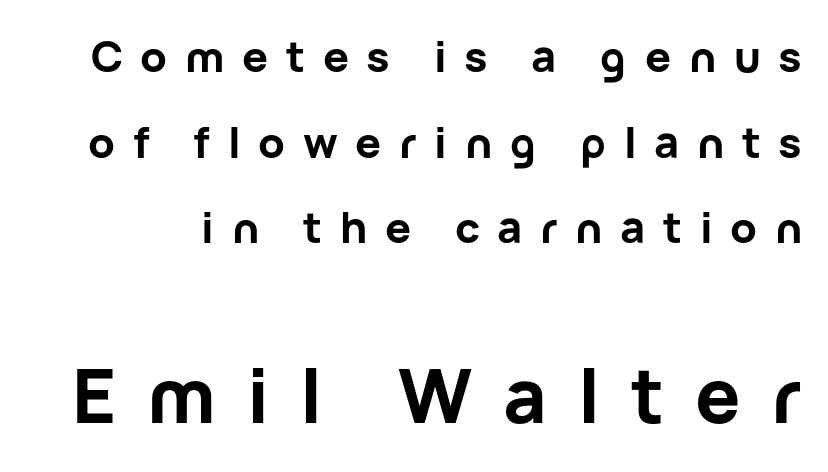
Q: Is the text bold? A: Yes.
Q: Is the text italic (slanted)? A: No, it is upright.
Q: Is the typeface a serif or a sans-serif typeface? A: Sans-serif.
Q: Is the text underlined? A: No.
Q: Is the spacing between letters normal or unusually wide? A: Unusually wide.
Q: Is the spacing between lines tight, normal or loose? A: Loose.
Q: Which block of text is set in a larger size, the first (top) or the second (bottom)? A: The second (bottom) one.
Q: Width (condensed, normal, or wide)? A: Normal.
Q: Stroke contrast? A: Low.
Q: x-height? A: Medium.
Q: Monospaced? A: No.
